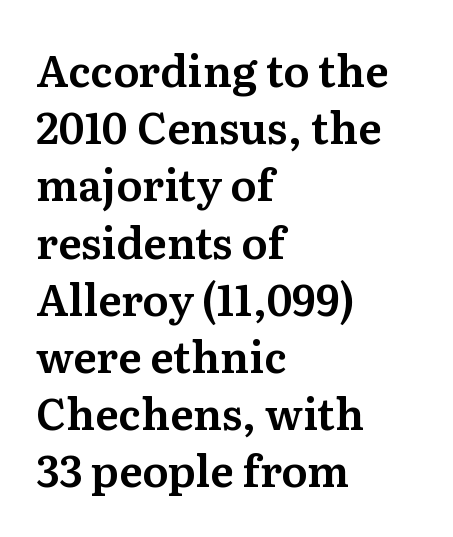
Classification — serif. Line spacing here is normal. Nothing unusual about the tracking: characters are spaced as the font intends. The glyphs are unaccompanied by any horizontal stroke below them.
